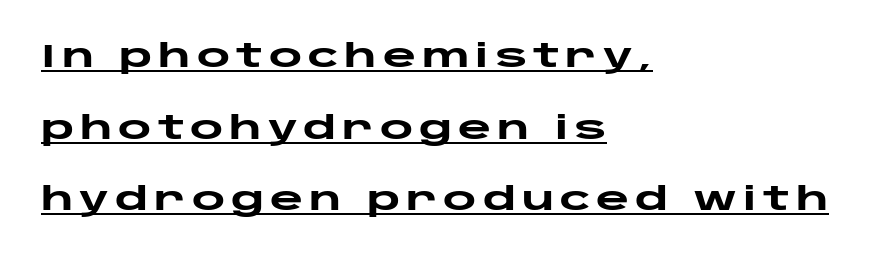
{"serif": "no", "italic": "no", "bold": "yes", "weight": "heavy", "width": "wide", "stroke_contrast": "low", "x_height": "large", "monospaced": "no", "underline": "yes", "align": "left", "line_spacing": "loose", "line_spacing_ratio": 2.24, "glyph_px": 32}
